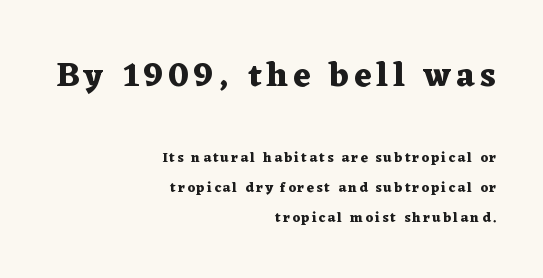
{"serif": "yes", "italic": "no", "bold": "yes", "weight": "heavy", "width": "wide", "stroke_contrast": "medium", "x_height": "medium", "monospaced": "no", "underline": "no", "align": "right", "line_spacing": "loose", "line_spacing_ratio": 2.12, "larger_block": "first", "size_ratio": 2.43, "glyph_px": 34}
